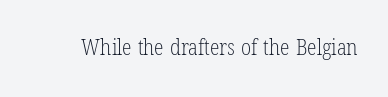
Q: Is the text bold? A: No.
Q: Is the text italic (slanted)? A: No, it is upright.
Q: Is the text underlined? A: No.
Q: Is the spacing between letters normal or unusually wide? A: Normal.
